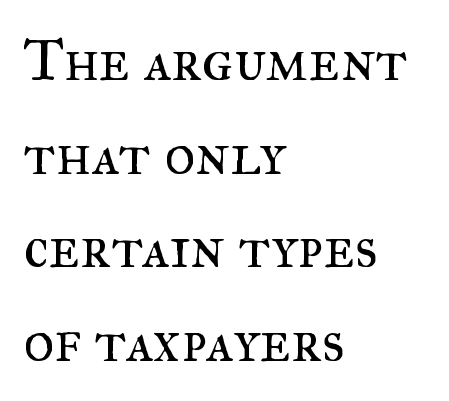
Character widths vary here, with narrow letters taking less room than wide ones. The font sits on the lighter half of the weight spectrum, regular included. Compared with typical paragraphs, the rows here are spaced about the same. Look at the tracking — it's just the regular setting, nothing added. To sum up the face: it has serifs.
